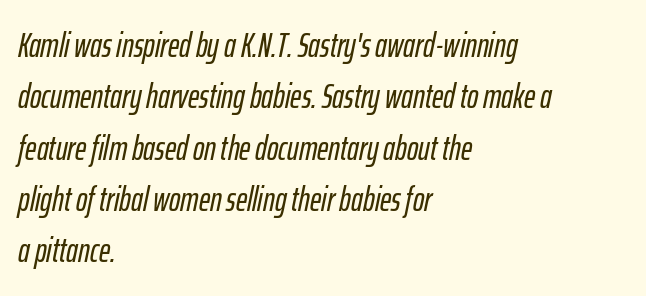
Q: Is the text italic (slanted)? A: Yes, it leans right by about 12 degrees.
Q: Is the text underlined? A: No.
Q: How is the paragraph aligned? A: Left-aligned.
Q: Is the spacing between letters normal or unusually wide? A: Normal.
Q: Is the spacing between lines tight, normal or loose? A: Normal.
Q: Width (condensed, normal, or wide)? A: Condensed.
Q: Stroke contrast? A: Low.
Q: x-height? A: Medium.
Q: Monospaced? A: No.
